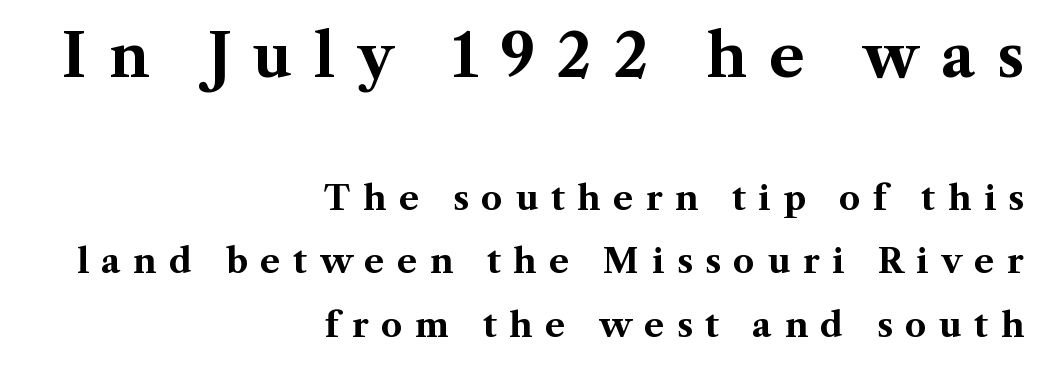
Q: Is the text bold? A: Yes.
Q: Is the text italic (slanted)? A: No, it is upright.
Q: Is the typeface a serif or a sans-serif typeface? A: Serif.
Q: Is the text underlined? A: No.
Q: How is the paragraph aligned? A: Right-aligned.
Q: Is the spacing between letters normal or unusually wide? A: Unusually wide.
Q: Which block of text is set in a larger size, the first (top) or the second (bottom)? A: The first (top) one.
Q: Width (condensed, normal, or wide)? A: Normal.
Q: Stroke contrast? A: Medium.
Q: x-height? A: Medium.
Q: Monospaced? A: No.
